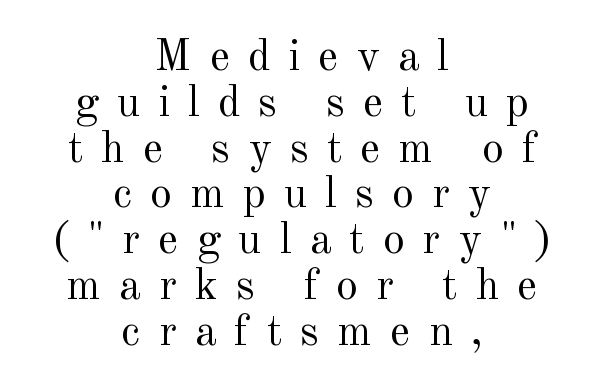
Upright lettering throughout. Plain, unruled lines of type. The letters carry serifs — small finishing strokes at the ends of their stems. The lines are quadded center. Vertically, the passage feels compressed, each row crowding the next.
